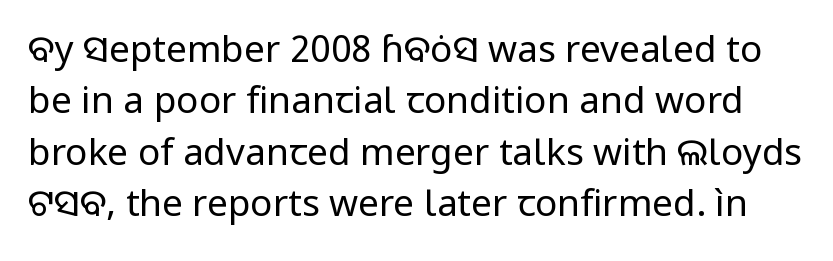
The image shows 37 px regular-weight sans-serif type, upright; set normal line spacing (1.39x), normal letter spacing, not underlined; low stroke contrast and a medium x-height.
